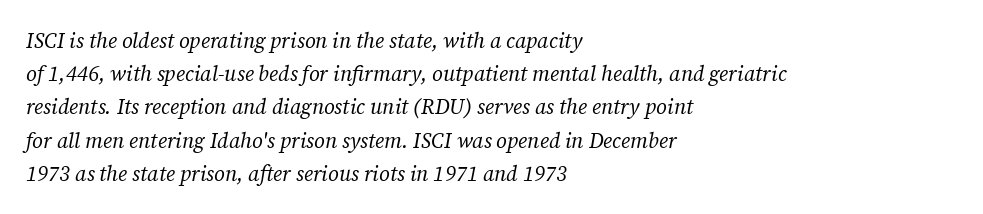
{"italic": "yes", "lean": "right", "slant_degrees": 12, "bold": "no", "underline": "no", "align": "left", "line_spacing": "normal", "line_spacing_ratio": 1.58, "letter_spacing": "normal", "letter_spacing_em": 0.0, "glyph_px": 21}
